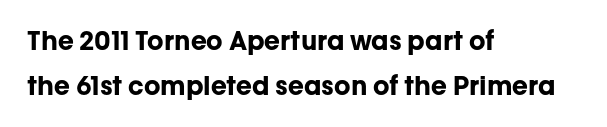
Q: Is the text bold? A: Yes.
Q: Is the text italic (slanted)? A: No, it is upright.
Q: Is the text underlined? A: No.
Q: How is the paragraph aligned? A: Left-aligned.
Q: Is the spacing between letters normal or unusually wide? A: Normal.
